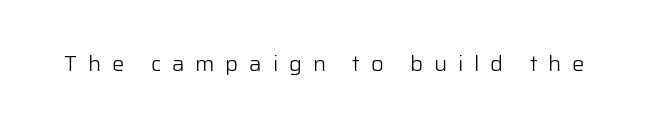
Q: Is the text bold? A: No.
Q: Is the text italic (slanted)? A: No, it is upright.
Q: Is the text underlined? A: No.
Q: Is the spacing between letters normal or unusually wide? A: Unusually wide.
